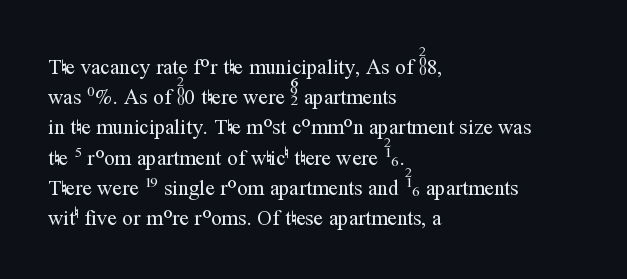
The image shows 21 px text type, upright; set left-aligned, normal line spacing (1.44x), normal letter spacing, not underlined.
